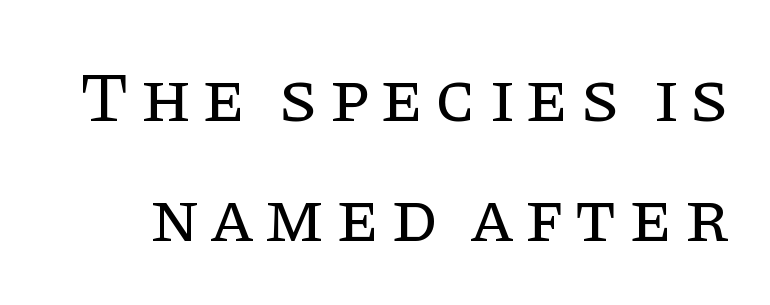
Honestly, there is no underline to notice here at all. A roman cut, with each character standing at attention. Leading: standard. The letters advance in unequal steps, a hallmark of proportional type. What kind of face is this? One with serifs.
